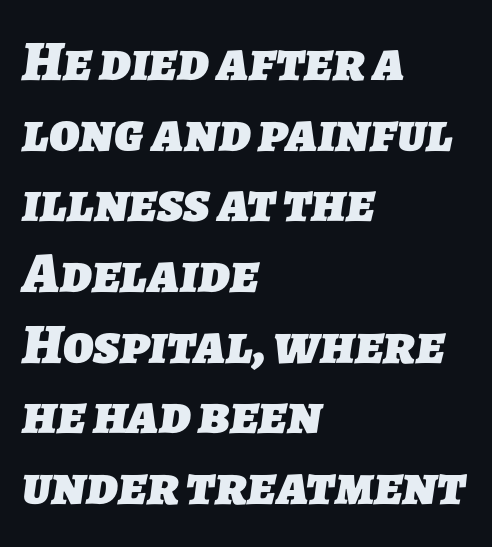
{"serif": "no", "bold": "yes", "weight": "heavy", "width": "normal", "stroke_contrast": "low", "x_height": "medium", "monospaced": "no", "underline": "no", "align": "left", "line_spacing_ratio": 1.24, "letter_spacing": "normal", "letter_spacing_em": 0.0, "glyph_px": 57}
